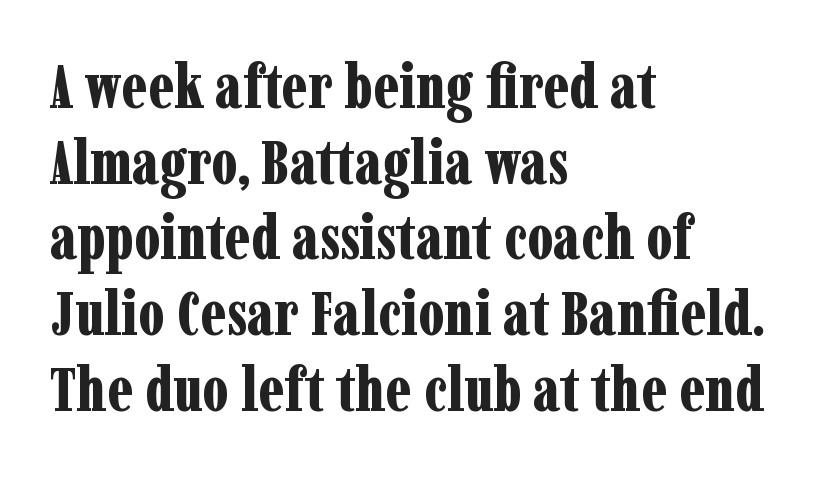
{"serif": "yes", "italic": "no", "bold": "yes", "weight": "bold", "width": "condensed", "stroke_contrast": "low", "x_height": "medium", "monospaced": "no", "underline": "no", "align": "left", "line_spacing_ratio": 1.24, "letter_spacing": "normal", "letter_spacing_em": 0.0, "glyph_px": 61}
